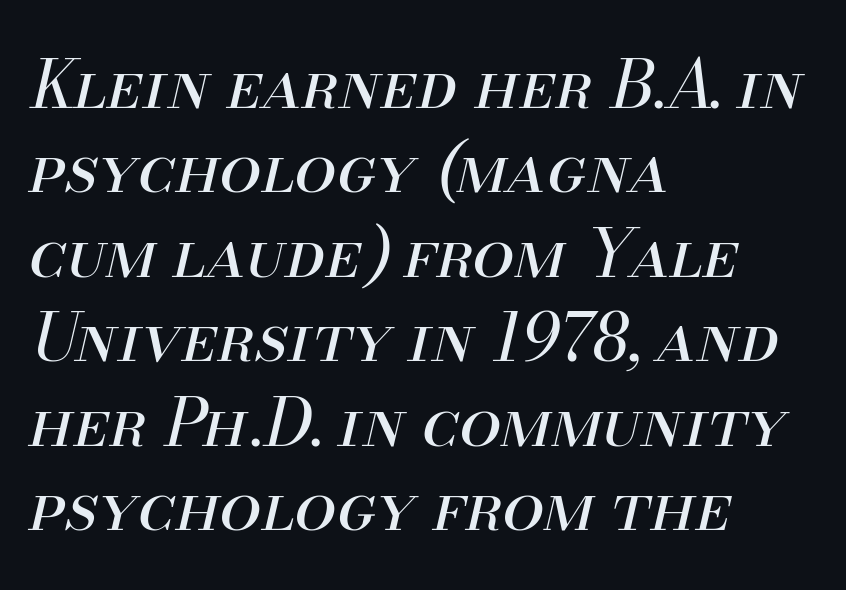
{"italic": "yes", "lean": "right", "slant_degrees": 13, "bold": "no", "weight": "regular", "width": "normal", "stroke_contrast": "medium", "x_height": "small", "monospaced": "no", "underline": "no", "align": "left", "line_spacing": "normal", "line_spacing_ratio": 1.26, "letter_spacing": "normal", "letter_spacing_em": 0.0, "glyph_px": 67}
